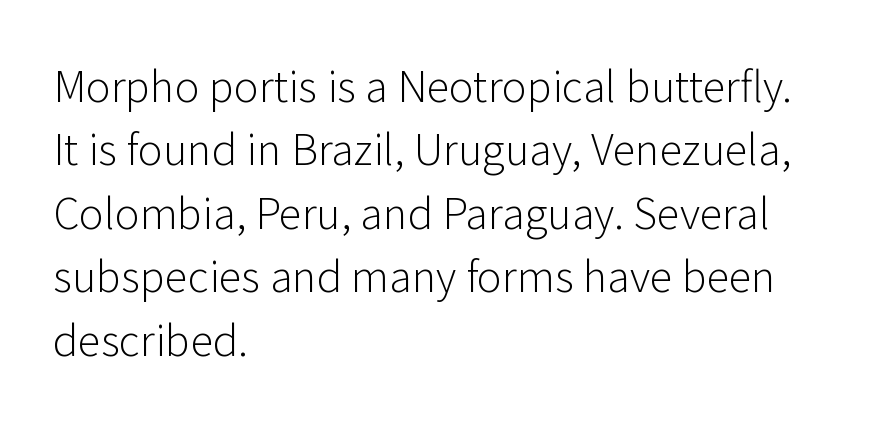
{"serif": "no", "italic": "no", "bold": "no", "weight": "light", "width": "normal", "stroke_contrast": "low", "x_height": "medium", "monospaced": "no", "underline": "no", "align": "left", "line_spacing": "normal", "line_spacing_ratio": 1.51, "letter_spacing": "normal", "letter_spacing_em": 0.0, "glyph_px": 42}
